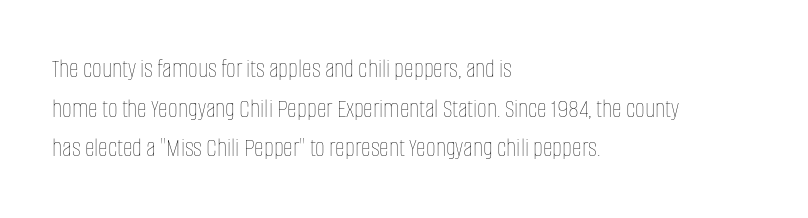
Q: Is the text bold? A: No.
Q: Is the text italic (slanted)? A: No, it is upright.
Q: Is the text underlined? A: No.
Q: How is the paragraph aligned? A: Left-aligned.
Q: Is the spacing between letters normal or unusually wide? A: Normal.
Q: Is the spacing between lines tight, normal or loose? A: Normal.
